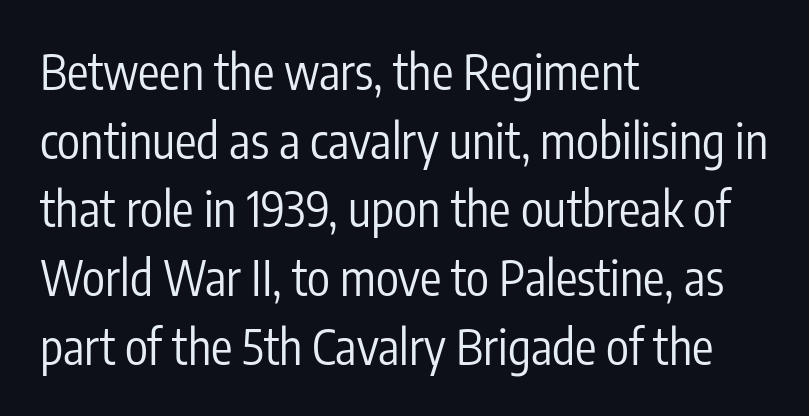
Tracking value appears to be zero — textbook default spacing. This is sans-serif lettering, the kind often seen on screens and signage. Each line starts at the same left margin while the right side varies. This rendering features lettering with no underline. Each new line begins a customary step beneath the previous one. Every character sits straight up, as roman type does.
